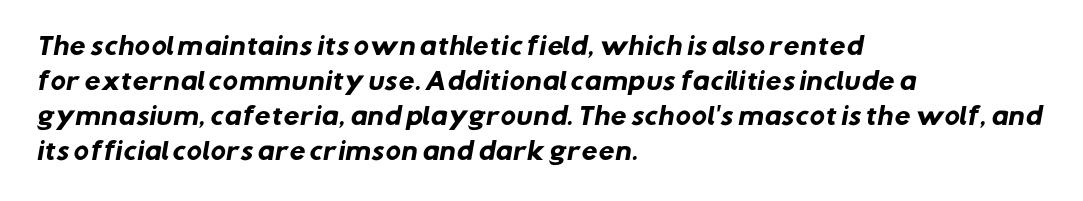
The image shows 23 px bold type; set left-aligned, normal line spacing (1.52x), normal letter spacing, not underlined.
